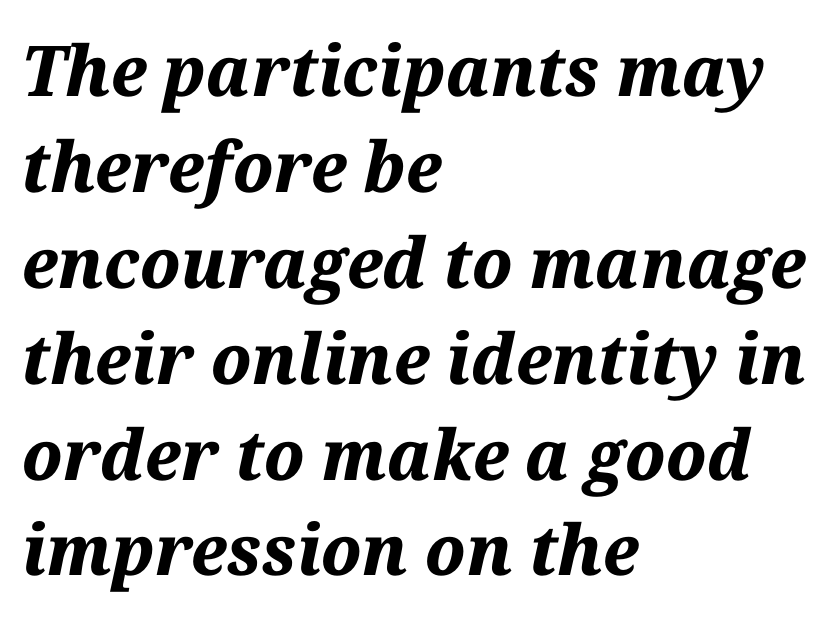
{"italic": "yes", "lean": "right", "slant_degrees": 12, "bold": "yes", "weight": "bold", "width": "normal", "stroke_contrast": "medium", "x_height": "medium", "monospaced": "no", "underline": "no", "align": "left", "line_spacing": "normal", "line_spacing_ratio": 1.37, "letter_spacing": "normal", "letter_spacing_em": 0.0, "glyph_px": 70}
